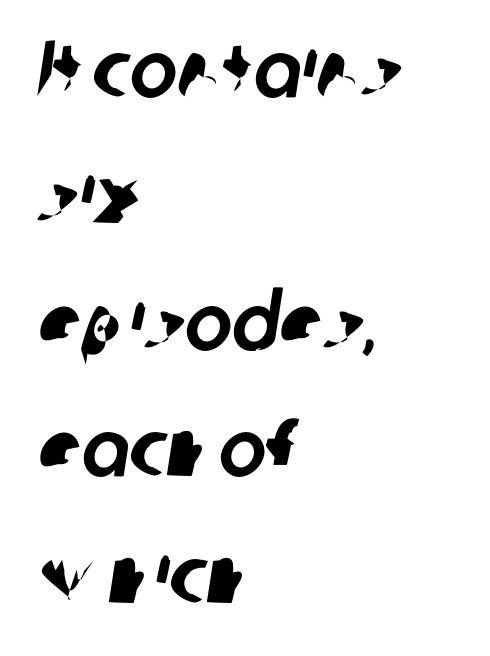
The paragraph shown leans on its left margin. The lines sit at an ordinary, default distance from one another. A typesetter would call this proportional, since set widths differ per character. The letterforms sit shoulder to shoulder at normal distance.
